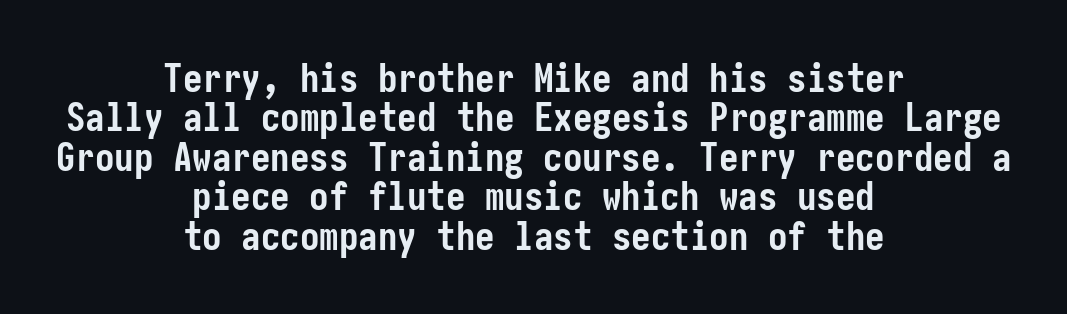
The image shows 39 px semibold, condensed sans-serif type, upright; set centered, tight line spacing (1.01x), normal letter spacing, not underlined; low stroke contrast and a medium x-height.
